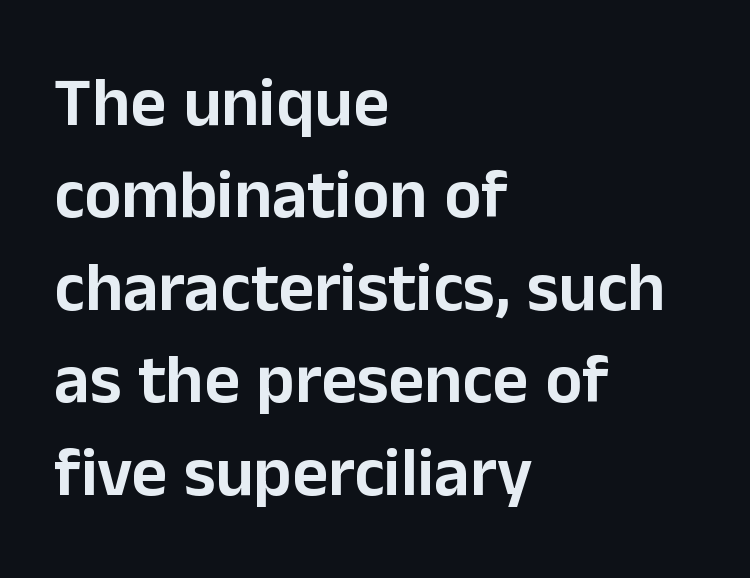
A typesetter would mark this as roman, not italic. You could not count columns in this text — the font is proportionally spaced. These lines keep a tight, regular rhythm from letter to letter. Regarding serifs, this sample does without them.
